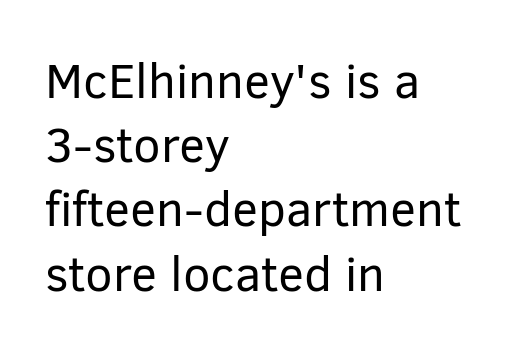
Q: Is the text bold? A: No.
Q: Is the text italic (slanted)? A: No, it is upright.
Q: Is the typeface a serif or a sans-serif typeface? A: Sans-serif.
Q: Is the text underlined? A: No.
Q: How is the paragraph aligned? A: Left-aligned.
Q: Is the spacing between letters normal or unusually wide? A: Normal.
Q: Is the spacing between lines tight, normal or loose? A: Normal.
Q: Width (condensed, normal, or wide)? A: Normal.
Q: Stroke contrast? A: Low.
Q: x-height? A: Medium.
Q: Monospaced? A: No.
